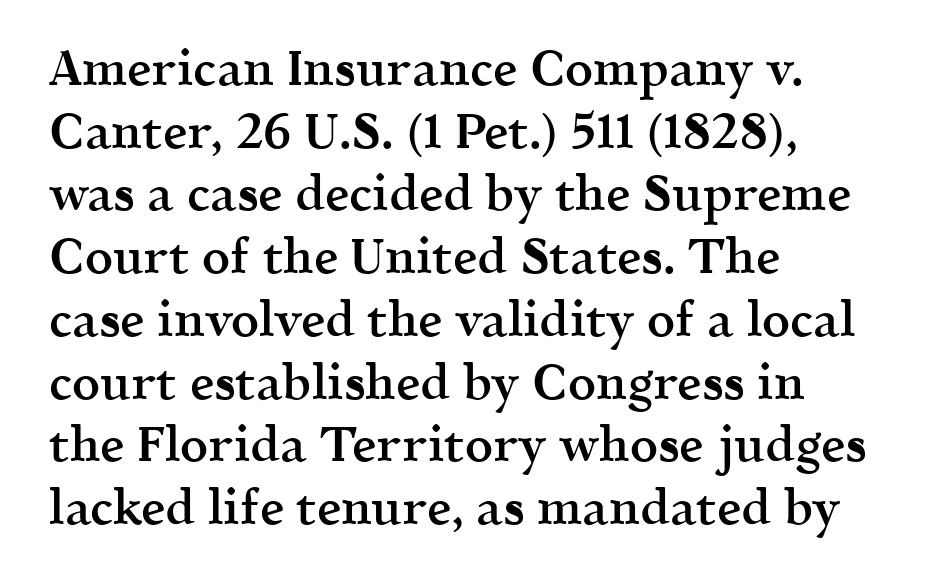
The typesetter chose a ragged-right arrangement here. A fair bit of extra ink — the face is semibold, not bold. A bare baseline throughout the passage. Unlike italic type, these characters show no tilt at all. Stroke terminals: seriffed.
